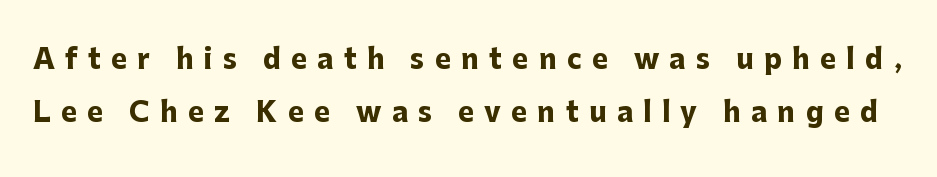
Does the lettering tilt? It doesn't — this is upright. These lines carry a lot of weight — the face is fully bold. Does extra space separate the letters? Yes, quite a lot of it. Loosely led — the rows are spread out.
